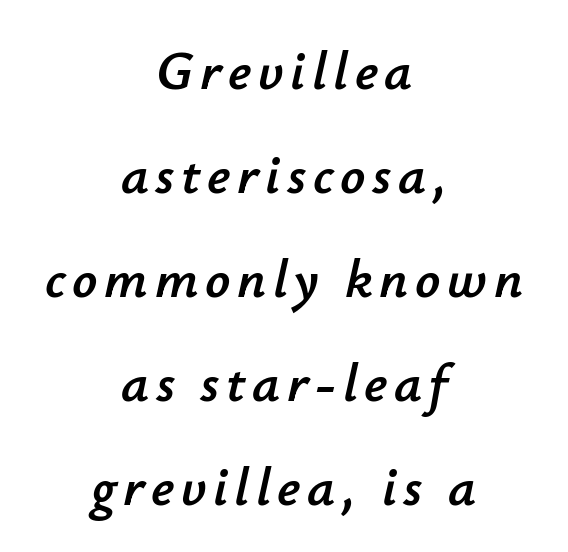
The image shows 55 px text type, italic (leaning right); set centered, line spacing 1.89x, not underlined; low stroke contrast and a small x-height.
